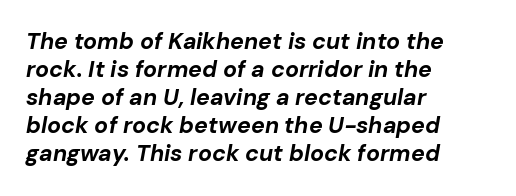
The paragraph has a hard left edge and a soft right edge. Nobody drew a line under any word here. In terms of posture, this sample is oblique. How heavy is the stroke? Heavy — this is a bold. Tracking here is standard; glyphs follow each other at the usual distance.
